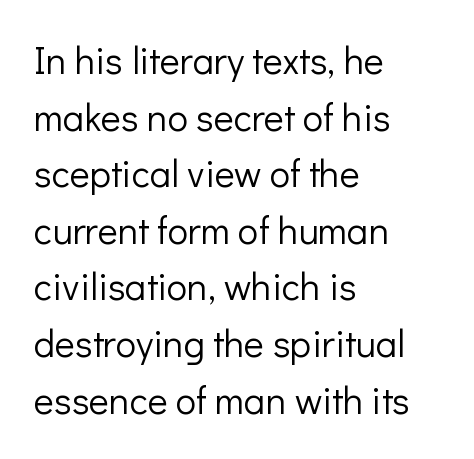
{"serif": "no", "italic": "no", "bold": "no", "weight": "light", "width": "normal", "stroke_contrast": "low", "x_height": "medium", "monospaced": "no", "underline": "no", "align": "left", "line_spacing": "normal", "line_spacing_ratio": 1.49, "letter_spacing": "normal", "letter_spacing_em": 0.0, "glyph_px": 38}
